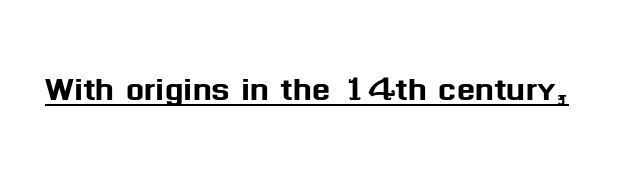
This sample carries an underscore along the baseline area. Posture: upright roman. Note: no serifs on the glyphs. A typesetter would call this proportional, since set widths differ per character.
